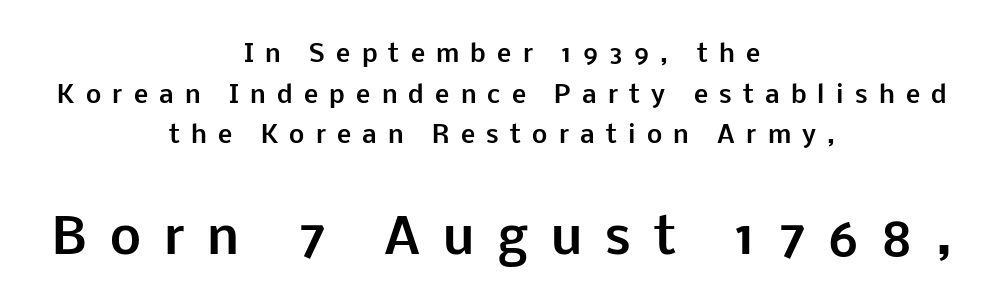
The image shows 49 px bold sans-serif type, upright; set centered, normal line spacing (1.69x), unusually wide letter spacing (+0.47 em), not underlined; the second (bottom) block is 2.04x larger; low stroke contrast and a medium x-height.
